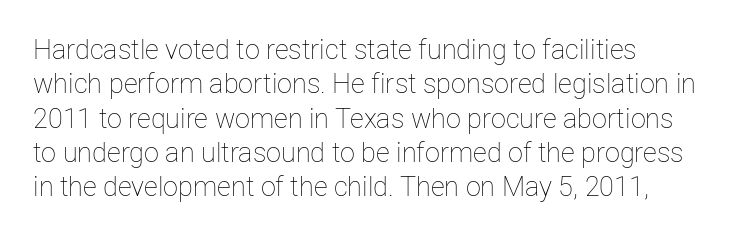
{"italic": "no", "bold": "no", "underline": "no", "line_spacing": "normal", "line_spacing_ratio": 1.27, "letter_spacing": "normal", "letter_spacing_em": 0.0, "glyph_px": 27}
